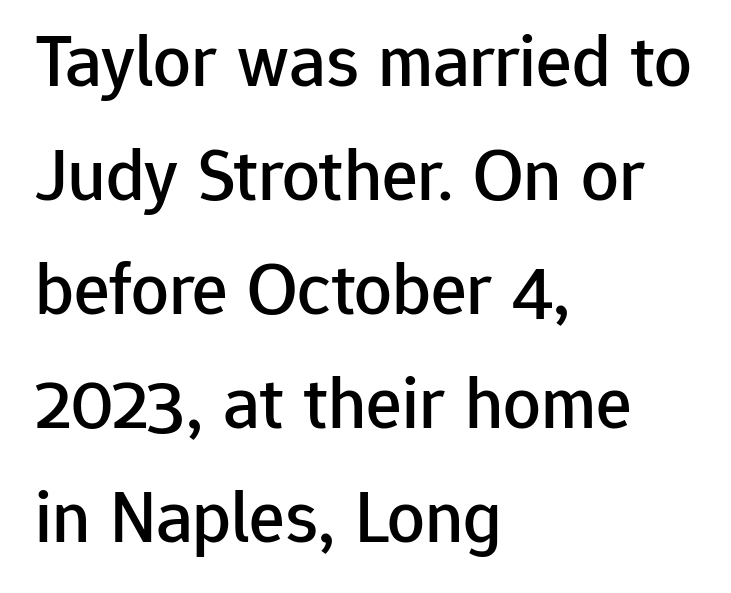
{"serif": "no", "italic": "no", "width": "normal", "stroke_contrast": "low", "x_height": "medium", "monospaced": "no", "underline": "no", "align": "left", "line_spacing": "normal", "line_spacing_ratio": 1.52, "letter_spacing": "normal", "letter_spacing_em": 0.0, "glyph_px": 75}
